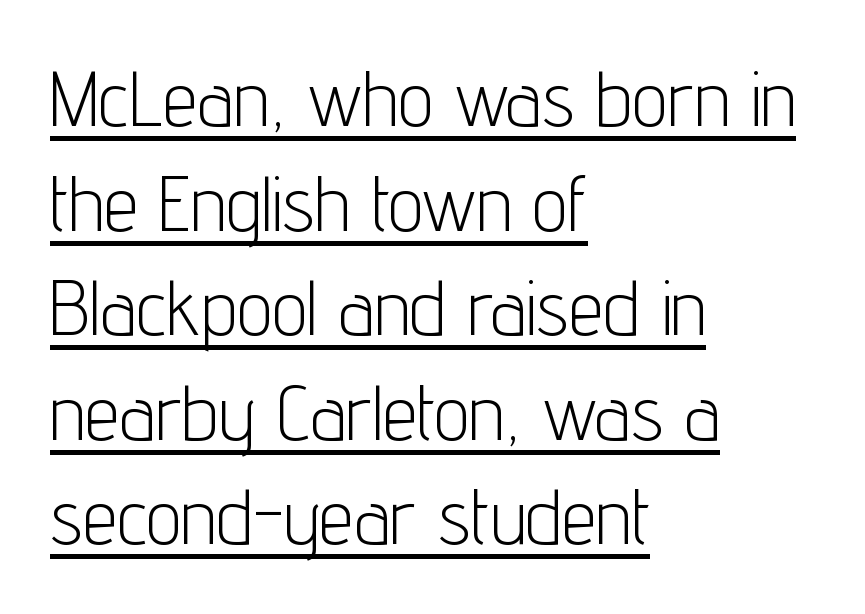
Q: Is the text bold? A: No.
Q: Is the text italic (slanted)? A: No, it is upright.
Q: Is the typeface a serif or a sans-serif typeface? A: Sans-serif.
Q: Is the text underlined? A: Yes.
Q: How is the paragraph aligned? A: Left-aligned.
Q: Is the spacing between letters normal or unusually wide? A: Normal.
Q: Is the spacing between lines tight, normal or loose? A: Normal.
Q: Width (condensed, normal, or wide)? A: Condensed.
Q: Stroke contrast? A: Low.
Q: x-height? A: Medium.
Q: Monospaced? A: No.
